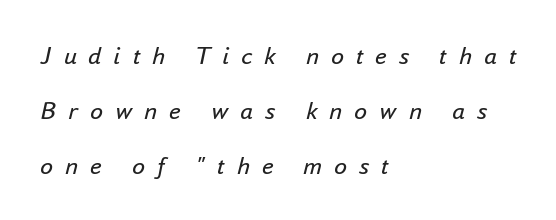
Q: Is the text bold? A: No.
Q: Is the text italic (slanted)? A: Yes, it leans right by about 16 degrees.
Q: Is the text underlined? A: No.
Q: How is the paragraph aligned? A: Left-aligned.
Q: Is the spacing between letters normal or unusually wide? A: Unusually wide.
Q: Is the spacing between lines tight, normal or loose? A: Loose.
